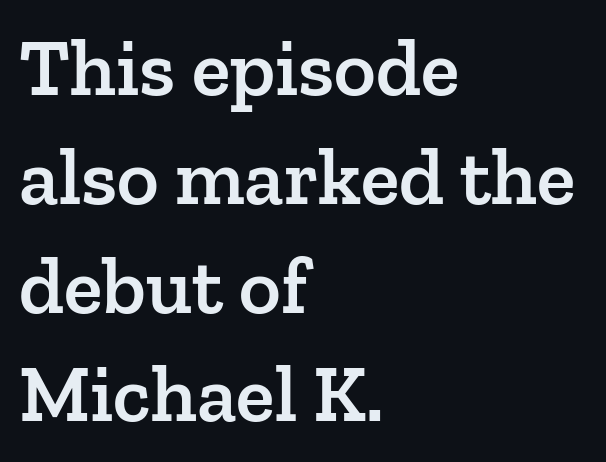
{"serif": "yes", "italic": "no", "bold": "semi", "weight": "semibold", "width": "normal", "stroke_contrast": "low", "x_height": "medium", "monospaced": "no", "underline": "no", "align": "left", "line_spacing": "normal", "line_spacing_ratio": 1.36, "letter_spacing": "normal", "letter_spacing_em": 0.0, "glyph_px": 80}
